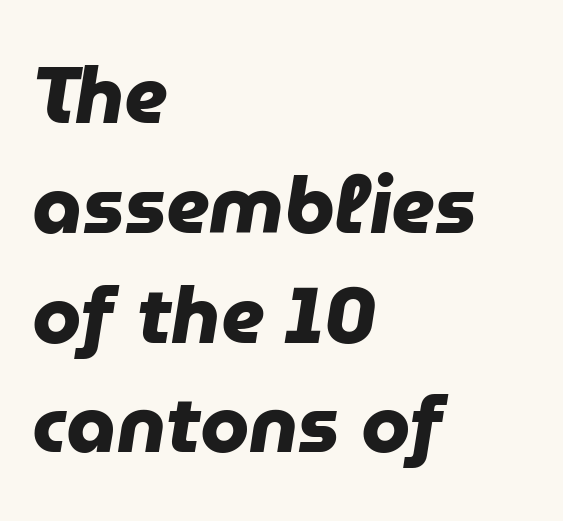
Q: Is the text bold? A: Yes.
Q: Is the typeface a serif or a sans-serif typeface? A: Sans-serif.
Q: Is the text underlined? A: No.
Q: How is the paragraph aligned? A: Left-aligned.
Q: Is the spacing between letters normal or unusually wide? A: Normal.
Q: Is the spacing between lines tight, normal or loose? A: Normal.
Q: Width (condensed, normal, or wide)? A: Normal.
Q: Stroke contrast? A: Low.
Q: x-height? A: Medium.
Q: Monospaced? A: No.
